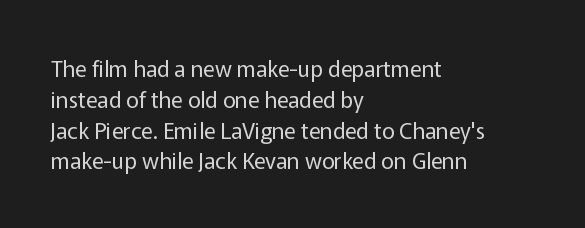
The image shows 22 px text type, upright; set left-aligned, normal line spacing (1.4x), normal letter spacing, not underlined.
